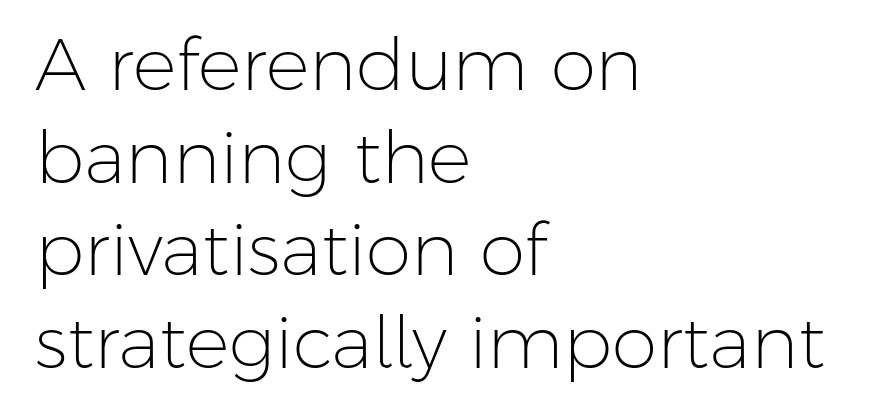
Q: Is the text bold? A: No.
Q: Is the text italic (slanted)? A: No, it is upright.
Q: Is the typeface a serif or a sans-serif typeface? A: Sans-serif.
Q: Is the text underlined? A: No.
Q: How is the paragraph aligned? A: Left-aligned.
Q: Is the spacing between letters normal or unusually wide? A: Normal.
Q: Is the spacing between lines tight, normal or loose? A: Normal.
Q: Width (condensed, normal, or wide)? A: Normal.
Q: Stroke contrast? A: Low.
Q: x-height? A: Medium.
Q: Monospaced? A: No.
